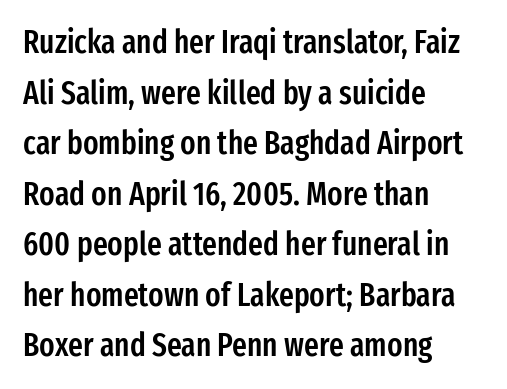
The image shows 32 px semibold, condensed sans-serif type, upright; set left-aligned, normal line spacing (1.58x), normal letter spacing, not underlined; low stroke contrast and a medium x-height.
